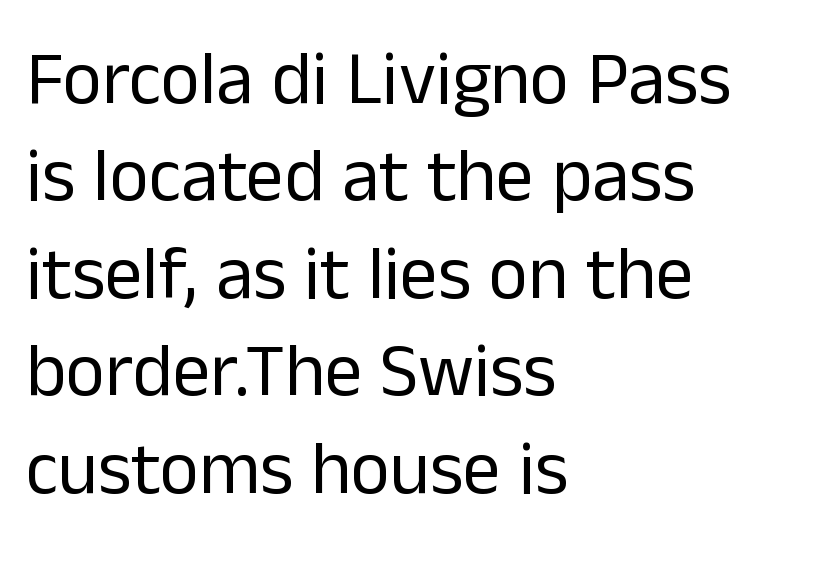
The image shows 75 px regular-weight sans-serif type, upright; set left-aligned, normal line spacing (1.3x), normal letter spacing, not underlined; low stroke contrast and a medium x-height.
